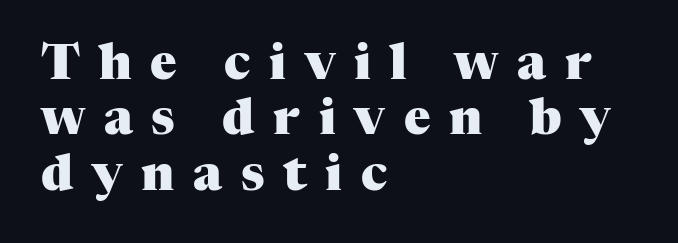
Q: Is the text bold? A: Yes.
Q: Is the text italic (slanted)? A: No, it is upright.
Q: Is the typeface a serif or a sans-serif typeface? A: Serif.
Q: Is the text underlined? A: No.
Q: How is the paragraph aligned? A: Left-aligned.
Q: Is the spacing between letters normal or unusually wide? A: Unusually wide.
Q: Is the spacing between lines tight, normal or loose? A: Tight.
Q: Width (condensed, normal, or wide)? A: Normal.
Q: Stroke contrast? A: Medium.
Q: x-height? A: Medium.
Q: Monospaced? A: No.
